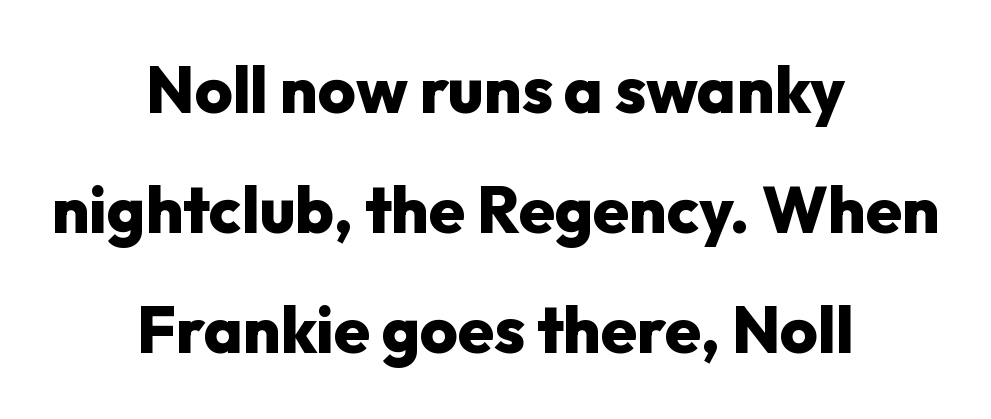
{"serif": "no", "italic": "no", "bold": "yes", "weight": "heavy", "width": "normal", "stroke_contrast": "low", "x_height": "medium", "monospaced": "no", "underline": "no", "align": "center", "line_spacing_ratio": 1.85, "letter_spacing": "normal", "letter_spacing_em": 0.0, "glyph_px": 65}
